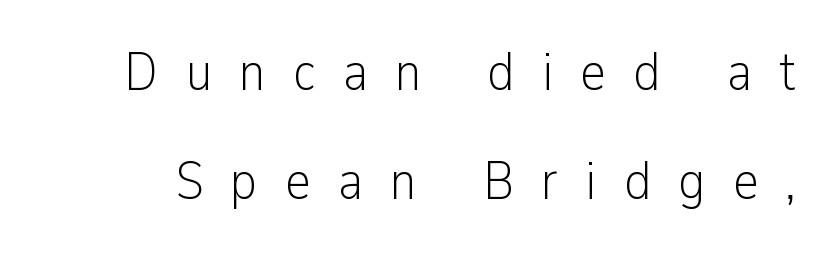
Descender tails drop into unmarked territory. The type family on display is of the sans-serif kind. Counters stay open thanks to moderate or lighter strokes. You could only call the tracking loose — the letters float apart. The typography opts for an upright posture over an oblique one. The leading is generous, giving the passage an open texture.
